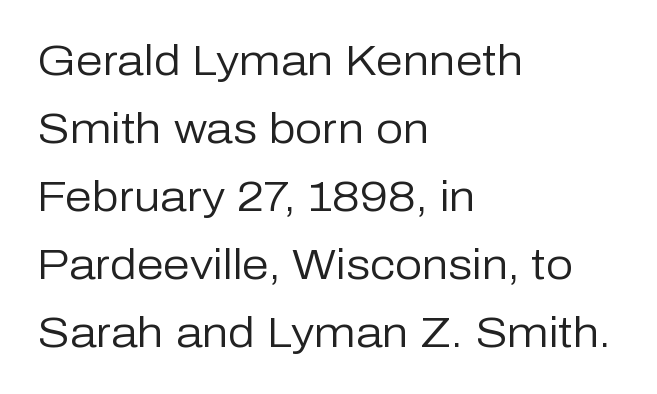
{"serif": "no", "italic": "no", "bold": "no", "weight": "regular", "width": "normal", "stroke_contrast": "low", "x_height": "medium", "monospaced": "no", "underline": "no", "align": "left", "line_spacing": "normal", "line_spacing_ratio": 1.58, "letter_spacing": "normal", "letter_spacing_em": 0.0, "glyph_px": 43}
